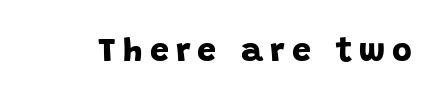
Q: Is the text bold? A: Yes.
Q: Is the typeface a serif or a sans-serif typeface? A: Sans-serif.
Q: Is the text underlined? A: No.
Q: Is the spacing between letters normal or unusually wide? A: Unusually wide.
Q: Width (condensed, normal, or wide)? A: Normal.
Q: Stroke contrast? A: Low.
Q: x-height? A: Large.
Q: Monospaced? A: No.
